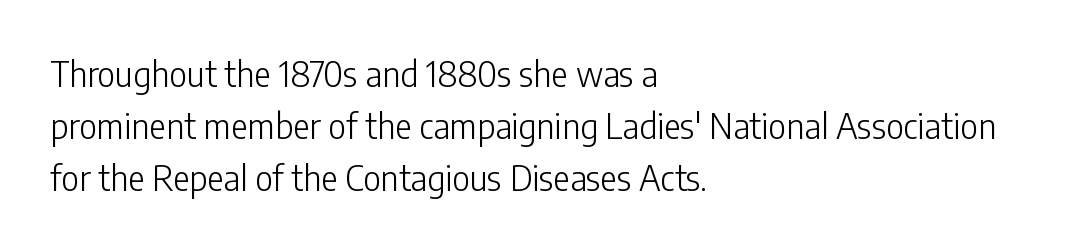
The image shows 35 px light, condensed sans-serif type, upright; set left-aligned, normal line spacing (1.48x), normal letter spacing, not underlined; low stroke contrast and a medium x-height.
